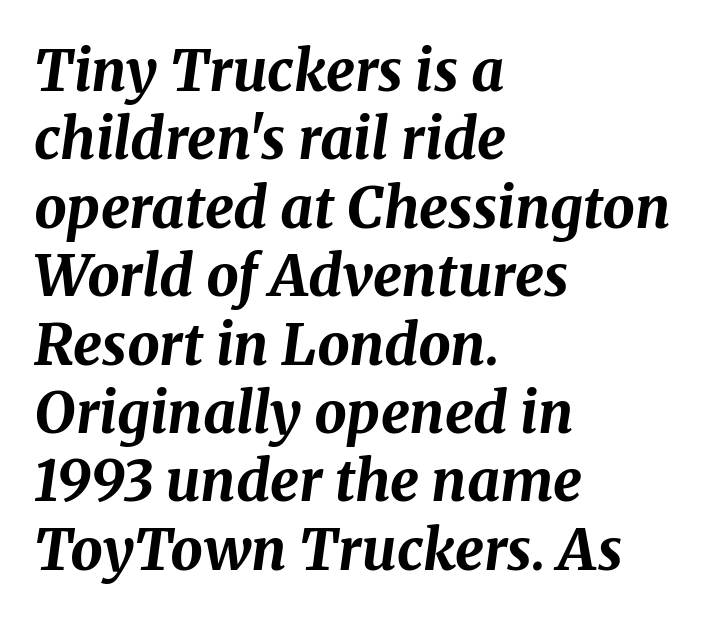
The image shows 57 px bold type, italic (leaning right); set left-aligned, line spacing 1.2x, normal letter spacing, not underlined; medium stroke contrast and a medium x-height.
